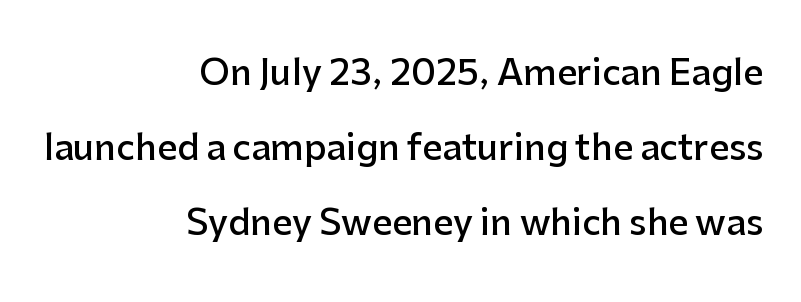
Tall strokes in this sample are plumb rather than angled. Quick note: interline space is abundant. The rendering uses natural spacing where letterforms have individual widths. Short and long lines alike share a common ending point at right. Does extra space separate the letters? No, they use regular spacing. Descender tails drop into unmarked territory.
